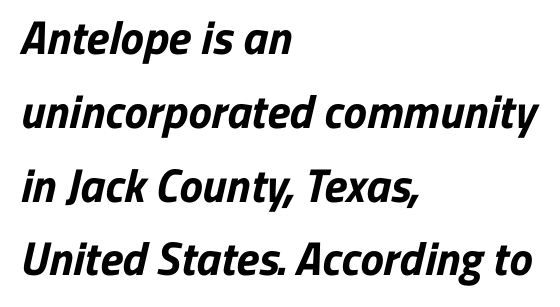
The image shows 47 px bold sans-serif type; set left-aligned, normal line spacing (1.57x), normal letter spacing, not underlined; low stroke contrast and a medium x-height.
